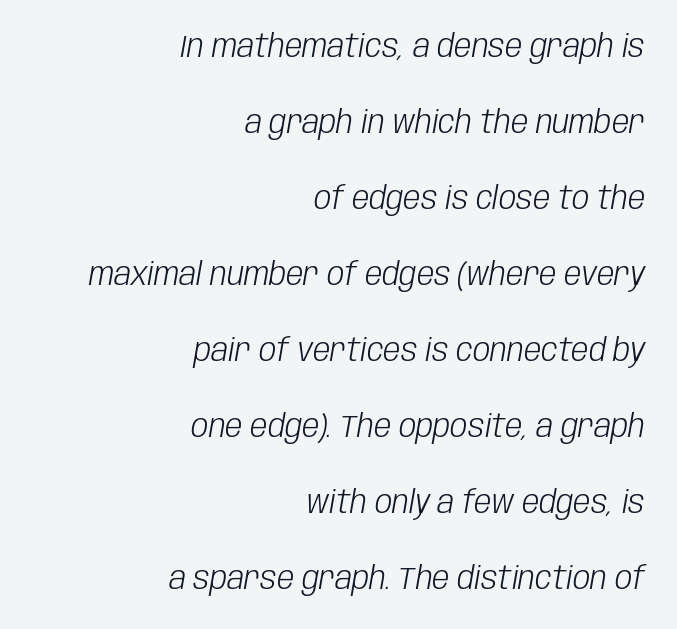
Q: Is the text bold? A: No.
Q: Is the text italic (slanted)? A: Yes, it leans right by about 10 degrees.
Q: Is the text underlined? A: No.
Q: How is the paragraph aligned? A: Right-aligned.
Q: Is the spacing between letters normal or unusually wide? A: Normal.
Q: Is the spacing between lines tight, normal or loose? A: Loose.
Q: Width (condensed, normal, or wide)? A: Condensed.
Q: Stroke contrast? A: Low.
Q: x-height? A: Large.
Q: Monospaced? A: No.
